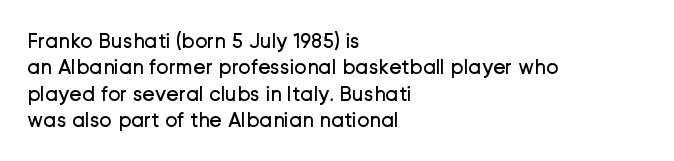
Q: Is the text bold? A: No.
Q: Is the text italic (slanted)? A: No, it is upright.
Q: Is the text underlined? A: No.
Q: How is the paragraph aligned? A: Left-aligned.
Q: Is the spacing between letters normal or unusually wide? A: Normal.
Q: Is the spacing between lines tight, normal or loose? A: Normal.
